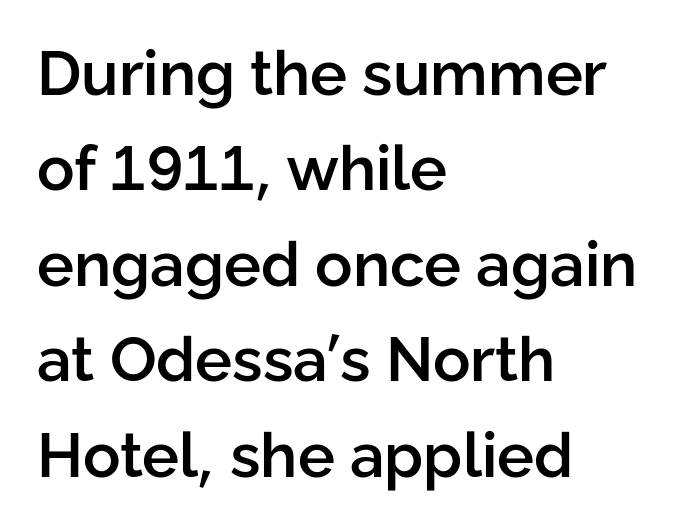
Q: Is the text bold? A: Semi-bold.
Q: Is the text italic (slanted)? A: No, it is upright.
Q: Is the typeface a serif or a sans-serif typeface? A: Sans-serif.
Q: Is the text underlined? A: No.
Q: How is the paragraph aligned? A: Left-aligned.
Q: Is the spacing between letters normal or unusually wide? A: Normal.
Q: Is the spacing between lines tight, normal or loose? A: Normal.
Q: Width (condensed, normal, or wide)? A: Normal.
Q: Stroke contrast? A: Low.
Q: x-height? A: Medium.
Q: Monospaced? A: No.
